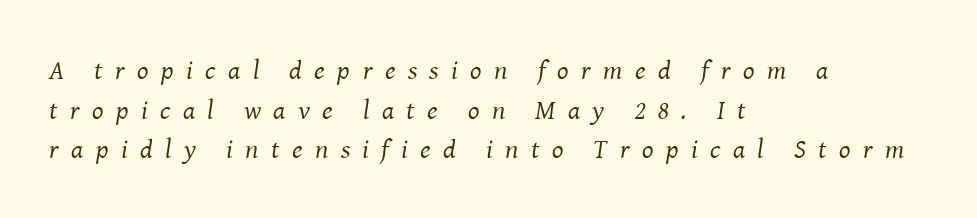
Q: Is the text bold? A: No.
Q: Is the text italic (slanted)? A: Yes, it leans right by about 8 degrees.
Q: Is the text underlined? A: No.
Q: How is the paragraph aligned? A: Left-aligned.
Q: Is the spacing between letters normal or unusually wide? A: Unusually wide.
Q: Is the spacing between lines tight, normal or loose? A: Normal.
